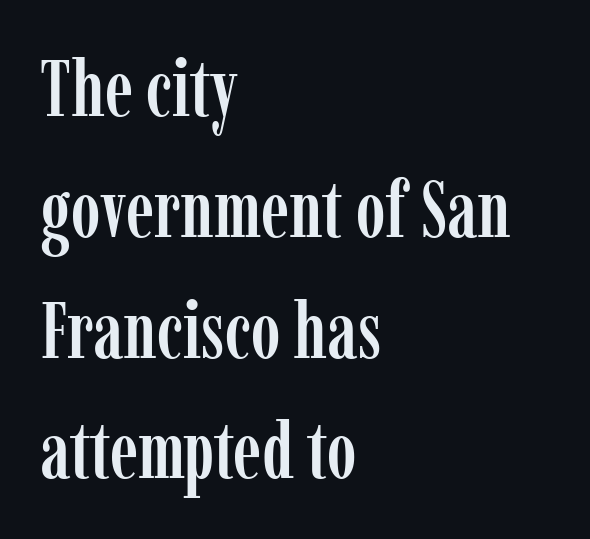
Q: Is the text italic (slanted)? A: No, it is upright.
Q: Is the typeface a serif or a sans-serif typeface? A: Serif.
Q: Is the text underlined? A: No.
Q: How is the paragraph aligned? A: Left-aligned.
Q: Is the spacing between letters normal or unusually wide? A: Normal.
Q: Is the spacing between lines tight, normal or loose? A: Normal.
Q: Width (condensed, normal, or wide)? A: Condensed.
Q: Stroke contrast? A: Low.
Q: x-height? A: Medium.
Q: Monospaced? A: No.
